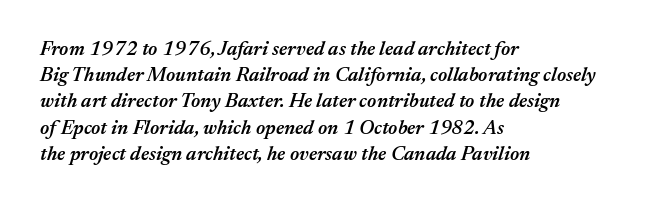
{"italic": "yes", "lean": "right", "slant_degrees": 17, "bold": "semi", "underline": "no", "align": "left", "line_spacing": "normal", "line_spacing_ratio": 1.31, "letter_spacing": "normal", "letter_spacing_em": 0.0, "glyph_px": 20}
